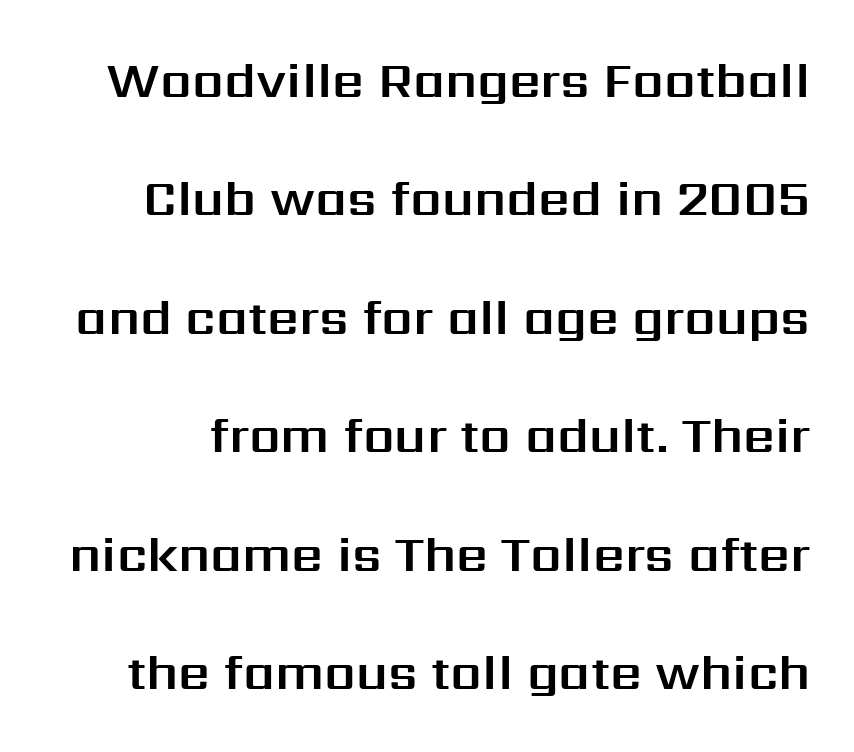
{"serif": "no", "italic": "no", "width": "normal", "stroke_contrast": "medium", "x_height": "medium", "monospaced": "no", "underline": "no", "line_spacing": "loose", "line_spacing_ratio": 2.37, "letter_spacing": "normal", "letter_spacing_em": 0.0, "glyph_px": 50}
